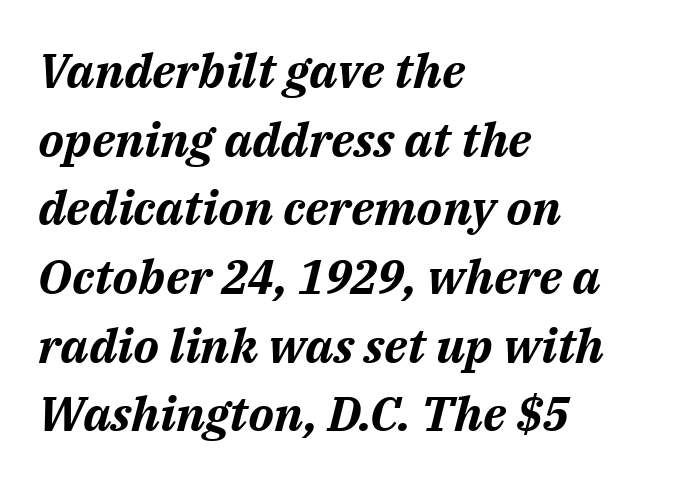
{"italic": "yes", "lean": "right", "slant_degrees": 14, "bold": "yes", "weight": "bold", "width": "normal", "stroke_contrast": "medium", "x_height": "medium", "monospaced": "no", "underline": "no", "align": "left", "line_spacing": "normal", "line_spacing_ratio": 1.43, "letter_spacing": "normal", "letter_spacing_em": 0.0, "glyph_px": 48}
